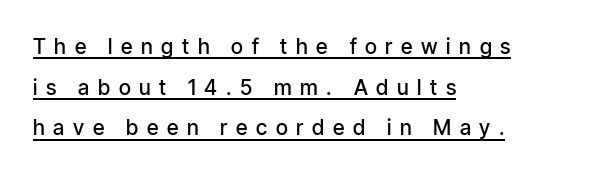
Q: Is the text bold? A: Semi-bold.
Q: Is the text italic (slanted)? A: No, it is upright.
Q: Is the text underlined? A: Yes.
Q: How is the paragraph aligned? A: Left-aligned.
Q: Is the spacing between letters normal or unusually wide? A: Unusually wide.
Q: Is the spacing between lines tight, normal or loose? A: Loose.
